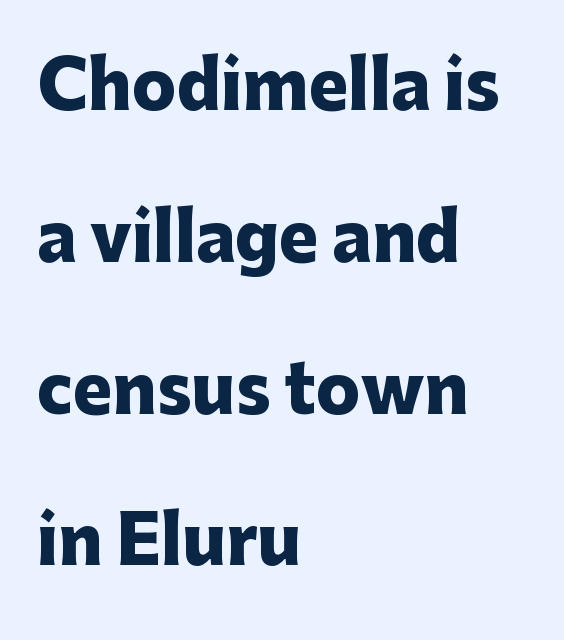
{"serif": "no", "italic": "no", "bold": "yes", "weight": "heavy", "width": "normal", "stroke_contrast": "low", "x_height": "medium", "monospaced": "no", "underline": "no", "align": "left", "line_spacing": "loose", "line_spacing_ratio": 2.3, "letter_spacing": "normal", "letter_spacing_em": 0.0, "glyph_px": 66}
